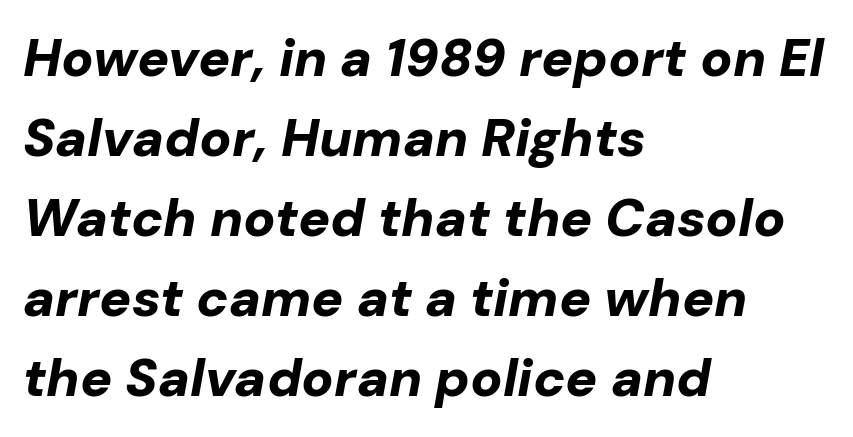
{"italic": "yes", "lean": "right", "slant_degrees": 10, "bold": "yes", "weight": "bold", "width": "normal", "stroke_contrast": "low", "x_height": "medium", "monospaced": "no", "underline": "no", "align": "left", "line_spacing": "normal", "line_spacing_ratio": 1.51, "letter_spacing": "normal", "letter_spacing_em": 0.0, "glyph_px": 53}
